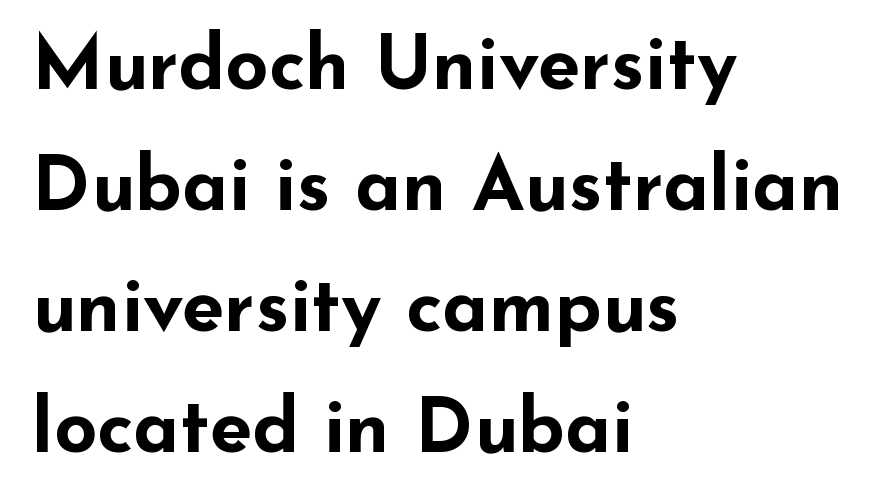
The image shows 76 px bold, wide sans-serif type, upright; set left-aligned, normal line spacing (1.59x), normal letter spacing, not underlined; low stroke contrast and a small x-height.
